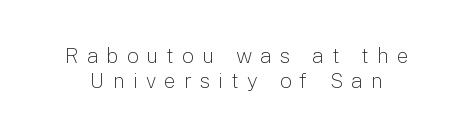
Q: Is the text bold? A: No.
Q: Is the text italic (slanted)? A: No, it is upright.
Q: Is the text underlined? A: No.
Q: Is the spacing between letters normal or unusually wide? A: Unusually wide.
